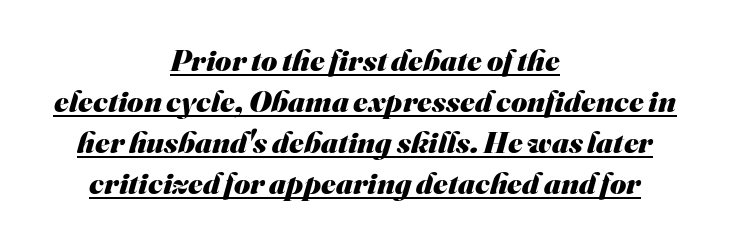
Spacing between characters is what you'd get straight out of the box. You could not count columns in this text — the font is proportionally spaced. Is the block centered? Yes — each line is placed symmetrically about the middle. This rendering features underlined lettering. Strokes here are thick enough to call this a true bold.
